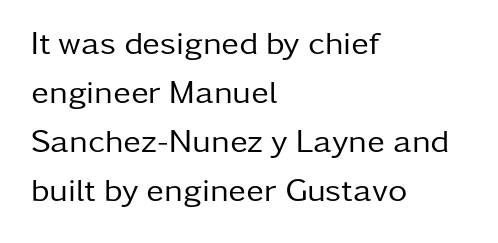
Observe the absence of serifs on each vertical stroke in this sample. Think of a printed novel: that variable character pitch is what you see here. The lines are quadded left. Here the glyphs are tracked normally, forming tight word shapes. Caption: face not bold, strokes unweighted.
